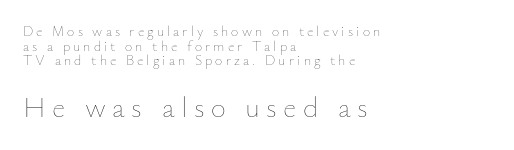
{"italic": "no", "bold": "no", "weight": "thin", "width": "normal", "stroke_contrast": "low", "x_height": "small", "monospaced": "no", "underline": "no", "align": "left", "line_spacing": "tight", "line_spacing_ratio": 1.05, "letter_spacing": "wide", "letter_spacing_em": 0.22, "larger_block": "second", "size_ratio": 2.07, "glyph_px": 29}
